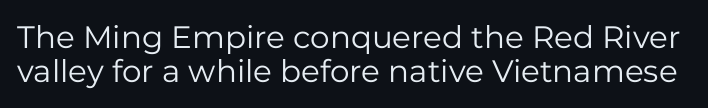
The face used here is proportionally spaced, like ordinary book or web type. These lines are composed in type without serifs. Beneath every word, the page is bare. There is no visible air inserted between adjacent glyphs.
